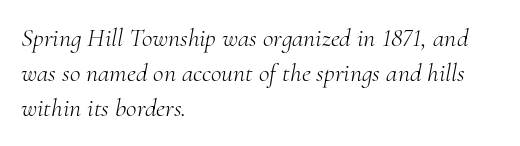
On a weight scale, this lands at 450 or below. Words appear dense and cohesive because spacing is normal. If you measured baseline to baseline, you'd find a middling distance. The strip under each line holds only bare page.
